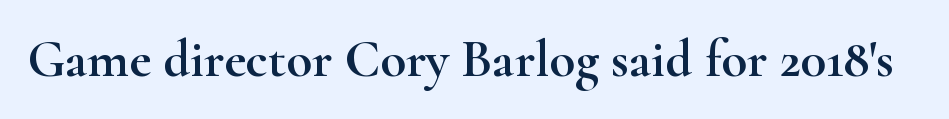
The image shows 53 px wide serif type, upright; set normal letter spacing, not underlined; high stroke contrast and a small x-height.
